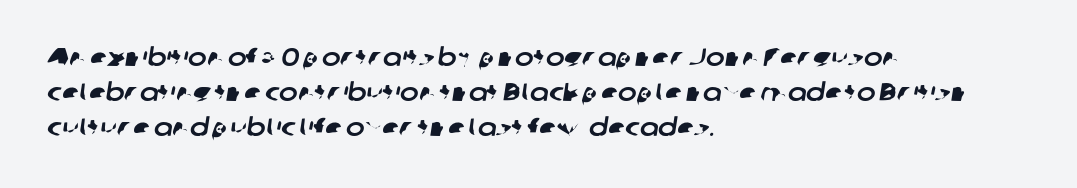
Q: Is the text underlined? A: No.
Q: How is the paragraph aligned? A: Left-aligned.
Q: Is the spacing between letters normal or unusually wide? A: Normal.
Q: Is the spacing between lines tight, normal or loose? A: Normal.
